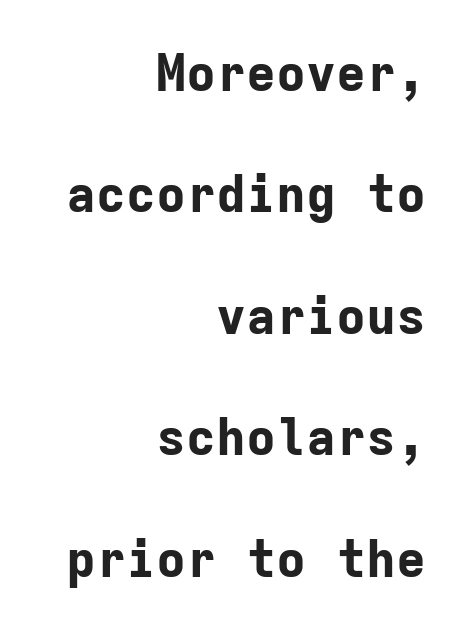
{"serif": "no", "italic": "no", "bold": "yes", "weight": "bold", "width": "normal", "stroke_contrast": "low", "x_height": "medium", "monospaced": "yes", "underline": "no", "align": "right", "line_spacing": "loose", "line_spacing_ratio": 2.43, "letter_spacing": "normal", "letter_spacing_em": 0.0, "glyph_px": 50}
